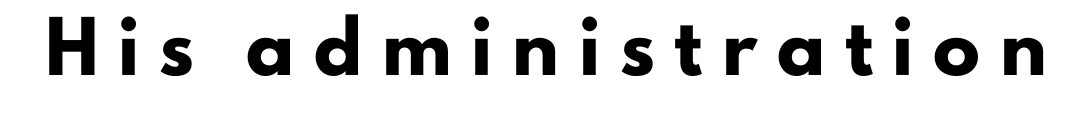
No word sits above an underline. The lettering stays uniformly vertical, giving the passage a roman look. Regarding serifs, this sample does without them. Caption: bold face, heavy strokes. Loose tracking; the words dissolve into strings of separated letters. Varying glyph widths throughout — classic text-font behaviour.
